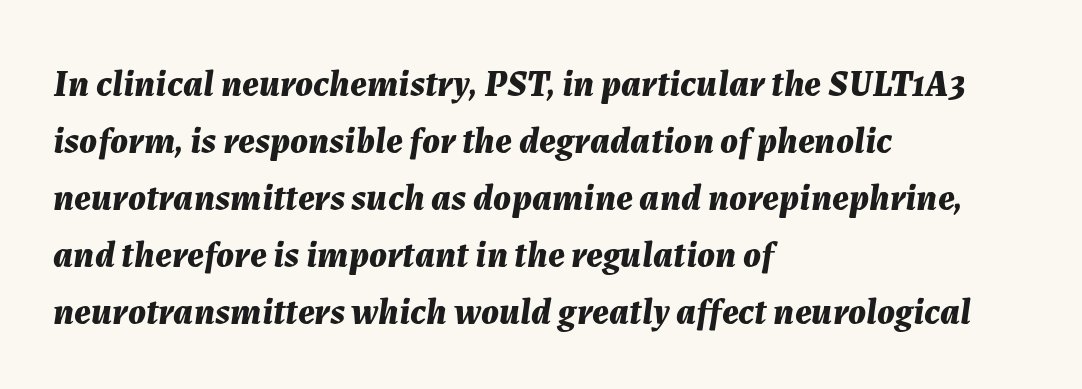
The image shows 37 px bold type, italic (leaning right); set left-aligned, normal line spacing (1.54x), normal letter spacing, not underlined; medium stroke contrast and a medium x-height.
